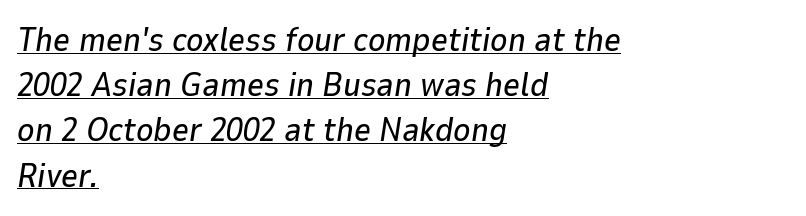
The image shows 33 px text type, italic (leaning right); set left-aligned, normal line spacing (1.37x), normal letter spacing, underlined; low stroke contrast and a medium x-height.
